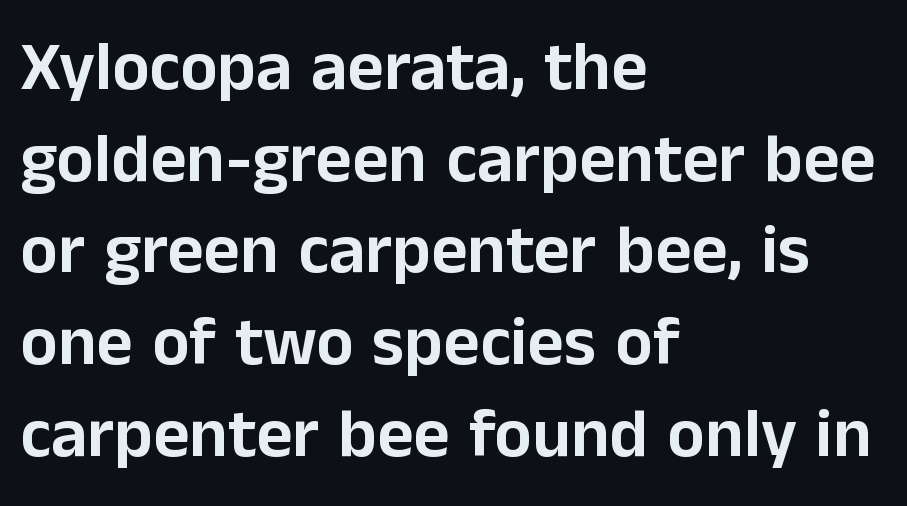
I'd call this a sans setting — the letters go barefoot. The rag falls on the right side of this text block. The specimen reads as upright at a glance. A typesetter would call this leading conventional body-copy spacing. The letters advance in unequal steps, a hallmark of proportional type. Standard letterfit; no display-style spreading of the glyphs.
